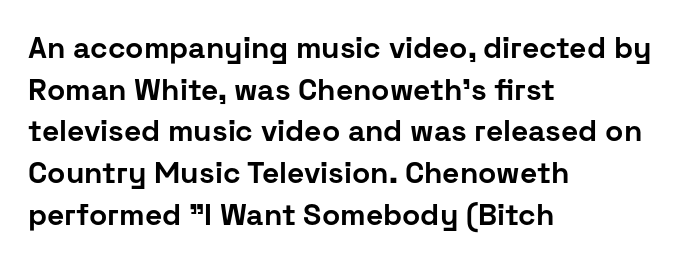
The image shows 30 px bold sans-serif type, upright; set left-aligned, normal line spacing (1.39x), normal letter spacing, not underlined; low stroke contrast and a medium x-height.
